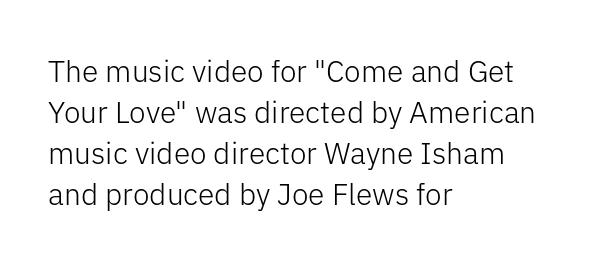
Q: Is the text bold? A: No.
Q: Is the text italic (slanted)? A: No, it is upright.
Q: Is the typeface a serif or a sans-serif typeface? A: Sans-serif.
Q: Is the text underlined? A: No.
Q: How is the paragraph aligned? A: Left-aligned.
Q: Is the spacing between letters normal or unusually wide? A: Normal.
Q: Is the spacing between lines tight, normal or loose? A: Normal.
Q: Width (condensed, normal, or wide)? A: Normal.
Q: Stroke contrast? A: Low.
Q: x-height? A: Medium.
Q: Monospaced? A: No.
